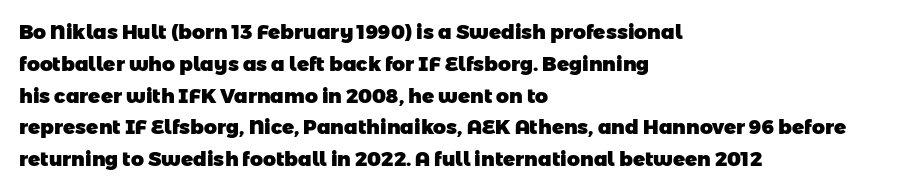
{"bold": "yes", "underline": "no", "align": "left", "line_spacing": "normal", "line_spacing_ratio": 1.59, "letter_spacing": "normal", "letter_spacing_em": 0.0, "glyph_px": 20}
